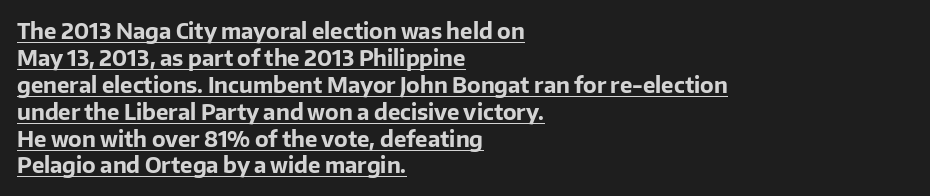
The image shows 21 px bold type, upright; set left-aligned, normal line spacing (1.28x), normal letter spacing, underlined.
